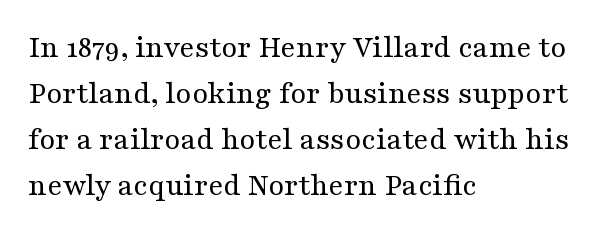
The image shows 32 px regular-weight, wide serif type, upright; set left-aligned, normal line spacing (1.44x), normal letter spacing, not underlined; medium stroke contrast and a medium x-height.
